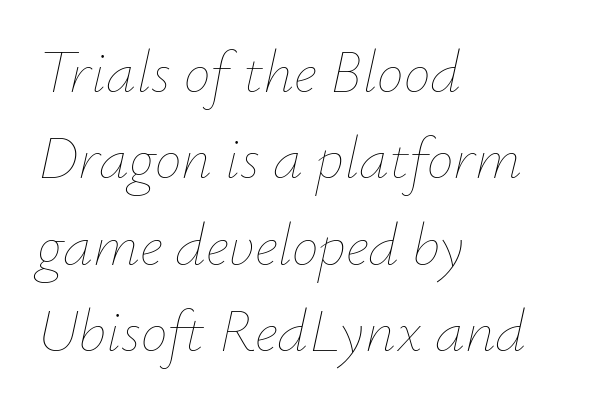
{"italic": "yes", "lean": "right", "slant_degrees": 12, "bold": "no", "weight": "thin", "width": "normal", "stroke_contrast": "low", "x_height": "small", "monospaced": "no", "underline": "no", "align": "left", "line_spacing": "normal", "line_spacing_ratio": 1.44, "letter_spacing": "normal", "letter_spacing_em": 0.0, "glyph_px": 60}
